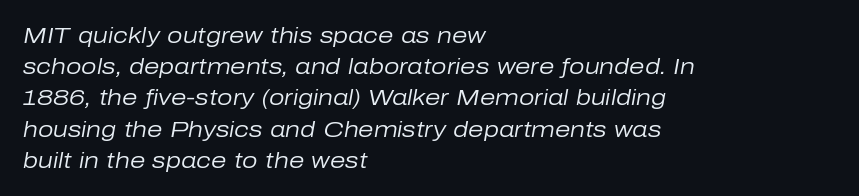
{"italic": "yes", "lean": "right", "slant_degrees": 10, "bold": "no", "underline": "no", "align": "left", "line_spacing": "normal", "line_spacing_ratio": 1.42, "letter_spacing": "normal", "letter_spacing_em": 0.0, "glyph_px": 22}
